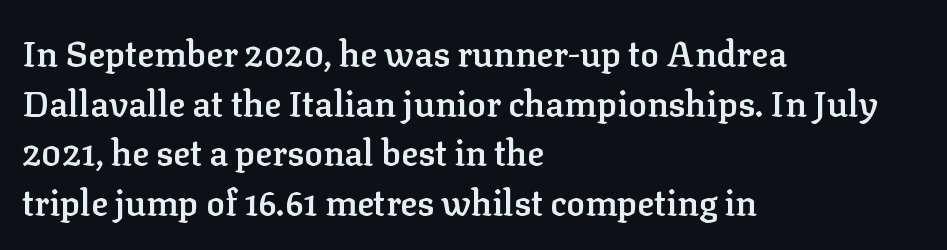
Set as a demibold, roughly 600 on the weight scale. What's the leading like? Ordinary, nothing unusual. Regarding serifs, this sample has them. The horizontal fit of the characters is conventional and even. This sample is left-justified, so line endings fall wherever the words run out.
